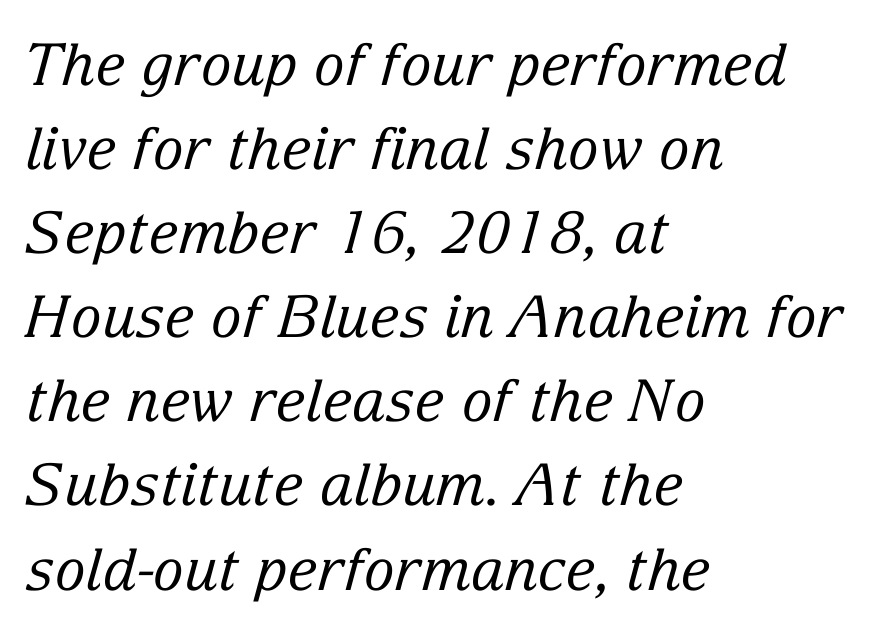
{"serif": "yes", "italic": "yes", "lean": "right", "slant_degrees": 15, "bold": "no", "weight": "regular", "width": "normal", "stroke_contrast": "low", "x_height": "medium", "monospaced": "no", "underline": "no", "align": "left", "line_spacing": "normal", "line_spacing_ratio": 1.45, "letter_spacing": "normal", "letter_spacing_em": 0.0, "glyph_px": 58}
